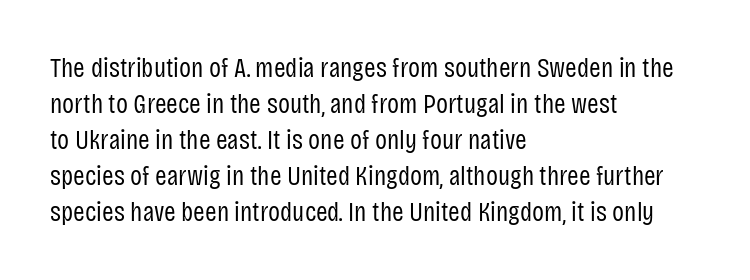
Q: Is the text bold? A: No.
Q: Is the text italic (slanted)? A: No, it is upright.
Q: Is the typeface a serif or a sans-serif typeface? A: Sans-serif.
Q: Is the text underlined? A: No.
Q: How is the paragraph aligned? A: Left-aligned.
Q: Is the spacing between letters normal or unusually wide? A: Normal.
Q: Is the spacing between lines tight, normal or loose? A: Normal.
Q: Width (condensed, normal, or wide)? A: Condensed.
Q: Stroke contrast? A: Low.
Q: x-height? A: Large.
Q: Monospaced? A: No.
